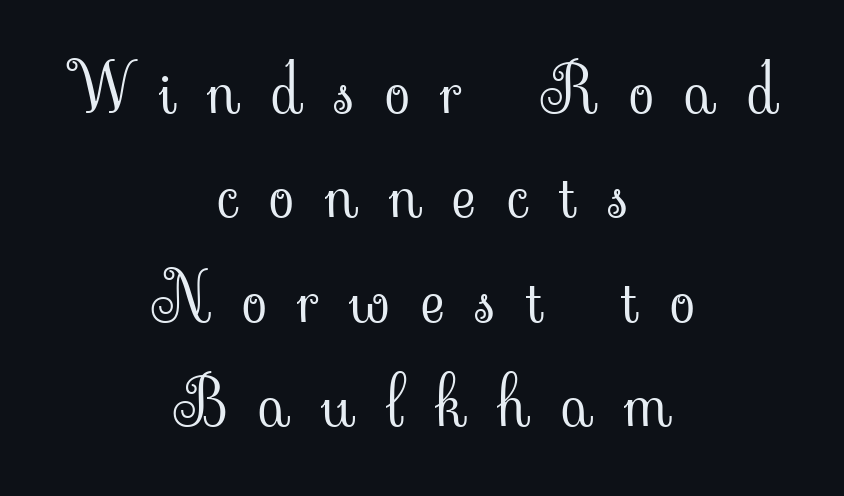
Leading: standard. Only glyphs here, with clear space below each row. Character widths vary here, with narrow letters taking less room than wide ones. The characters display serif detailing at their extremities. These lines have a slow, spaced-out rhythm from letter to letter.
